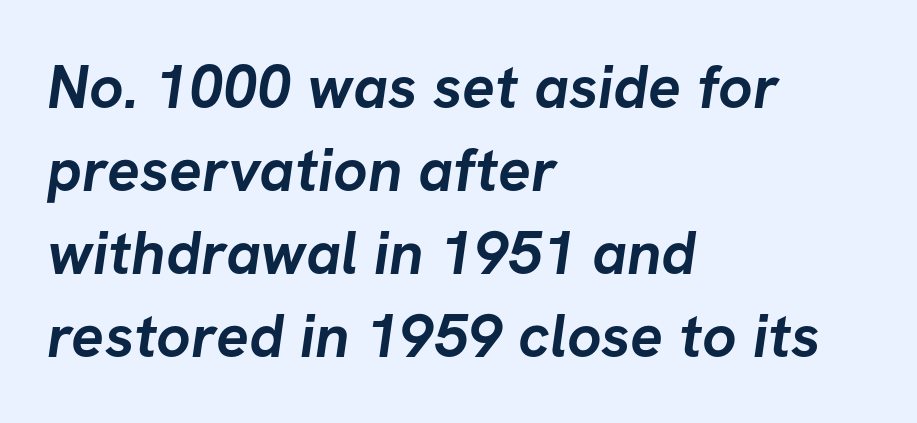
Q: Is the text bold? A: Yes.
Q: Is the typeface a serif or a sans-serif typeface? A: Sans-serif.
Q: Is the text underlined? A: No.
Q: How is the paragraph aligned? A: Left-aligned.
Q: Is the spacing between letters normal or unusually wide? A: Normal.
Q: Is the spacing between lines tight, normal or loose? A: Normal.
Q: Width (condensed, normal, or wide)? A: Normal.
Q: Stroke contrast? A: Low.
Q: x-height? A: Medium.
Q: Monospaced? A: No.
